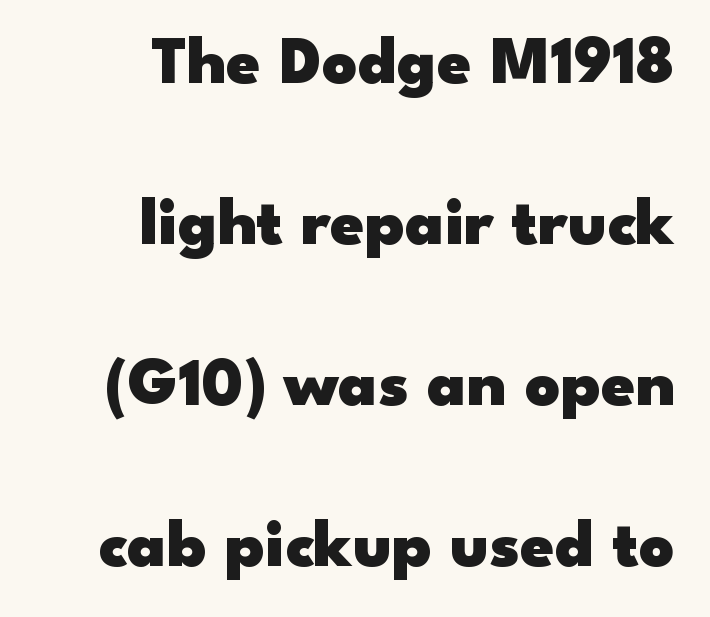
The image shows 68 px heavy, wide sans-serif type, upright; set right-aligned, loose line spacing (2.37x), normal letter spacing, not underlined; low stroke contrast and a small x-height.
